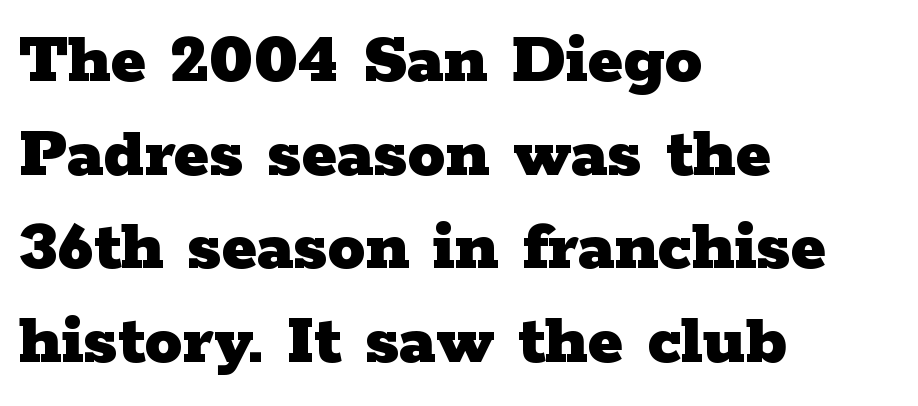
The image shows 75 px heavy, wide serif type, upright; set left-aligned, normal line spacing (1.25x), normal letter spacing, not underlined; low stroke contrast and a medium x-height.
